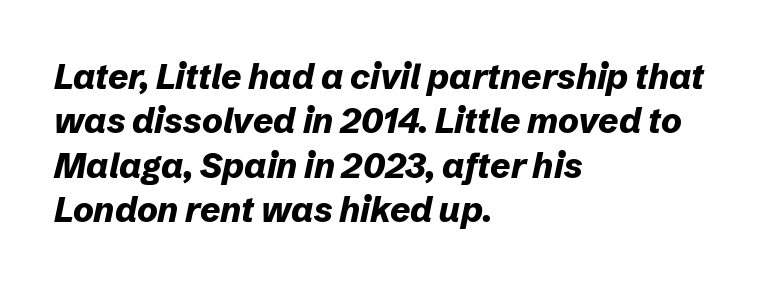
{"italic": "yes", "lean": "right", "slant_degrees": 12, "bold": "yes", "weight": "bold", "width": "normal", "stroke_contrast": "low", "x_height": "medium", "monospaced": "no", "underline": "no", "align": "left", "line_spacing": "normal", "line_spacing_ratio": 1.27, "letter_spacing": "normal", "letter_spacing_em": 0.0, "glyph_px": 35}
